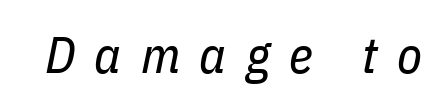
Q: Is the text bold? A: No.
Q: Is the text italic (slanted)? A: Yes, it leans right by about 11 degrees.
Q: Is the text underlined? A: No.
Q: Is the spacing between letters normal or unusually wide? A: Unusually wide.
Q: Width (condensed, normal, or wide)? A: Condensed.
Q: Stroke contrast? A: Low.
Q: x-height? A: Medium.
Q: Monospaced? A: No.
